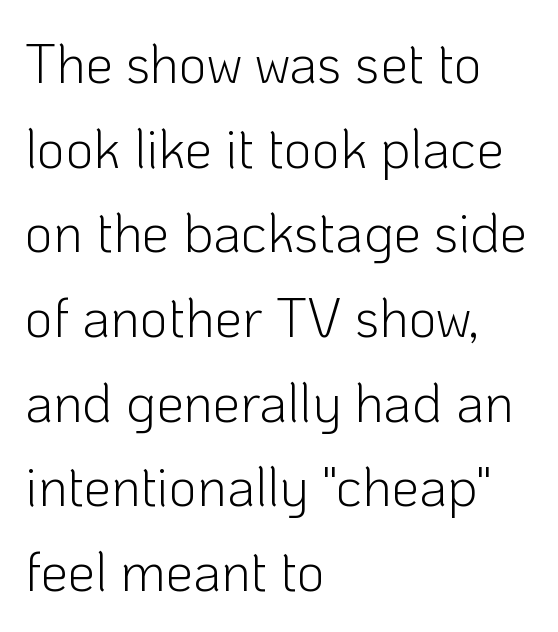
{"serif": "no", "italic": "no", "bold": "no", "weight": "light", "width": "normal", "stroke_contrast": "low", "x_height": "medium", "monospaced": "no", "underline": "no", "align": "left", "line_spacing": "normal", "line_spacing_ratio": 1.54, "letter_spacing": "normal", "letter_spacing_em": 0.0, "glyph_px": 55}
